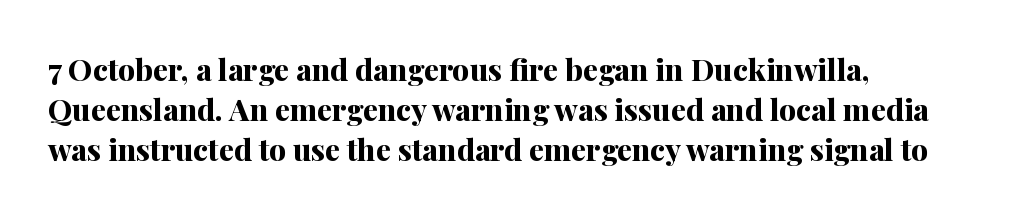
The image shows 30 px bold serif type, upright; set left-aligned, normal line spacing (1.34x), normal letter spacing, not underlined; medium stroke contrast and a medium x-height.
